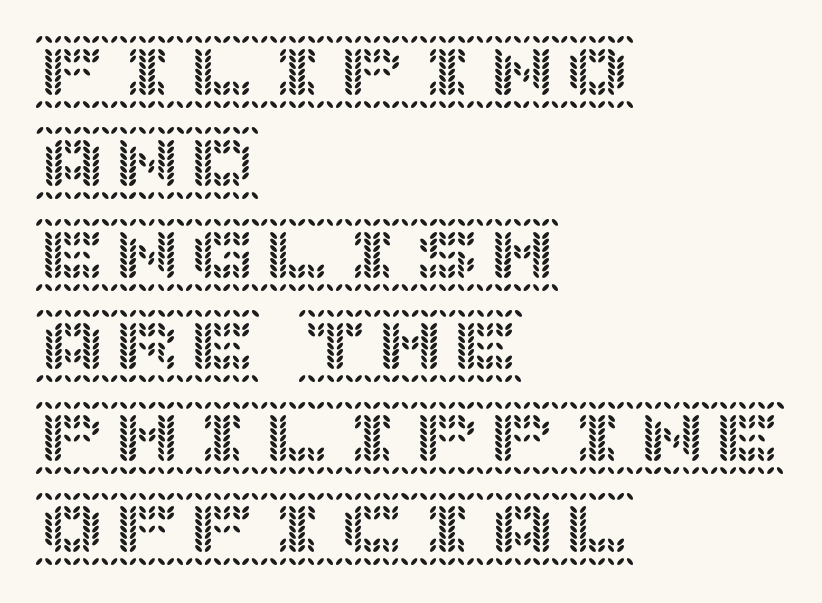
The image shows 75 px text type, upright; set left-aligned, line spacing 1.22x, normal letter spacing, not underlined; a large x-height.
